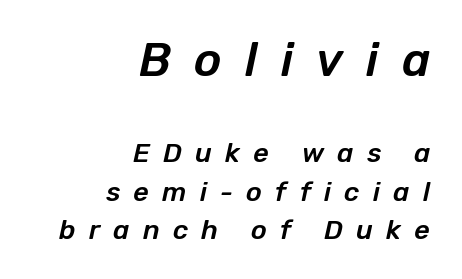
{"italic": "yes", "lean": "right", "slant_degrees": 12, "width": "normal", "stroke_contrast": "low", "x_height": "medium", "monospaced": "no", "underline": "no", "align": "right", "line_spacing": "normal", "line_spacing_ratio": 1.42, "letter_spacing": "wide", "letter_spacing_em": 0.49, "larger_block": "first", "size_ratio": 1.74, "glyph_px": 47}
